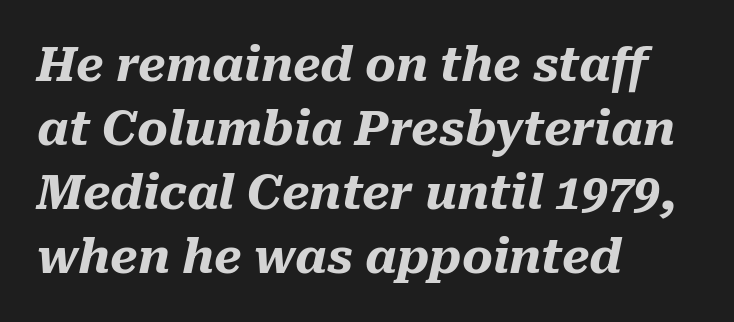
The image shows 47 px heavy type, italic (leaning right); set left-aligned, normal line spacing (1.36x), normal letter spacing, not underlined; medium stroke contrast and a medium x-height.
